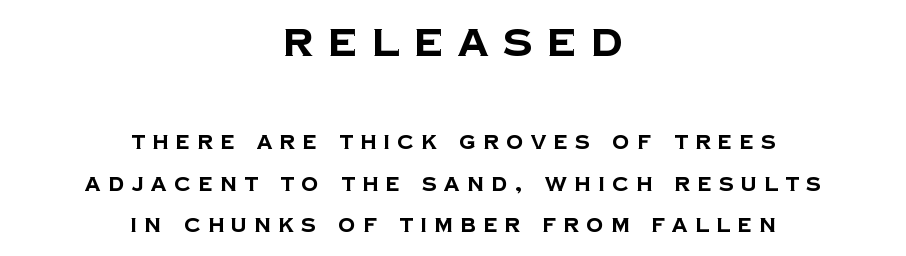
The image shows 38 px bold sans-serif type; set centered, loose line spacing (2.18x), unusually wide letter spacing (+0.4 em), not underlined; the first (top) block is 2.0x larger; low stroke contrast and a large x-height.
